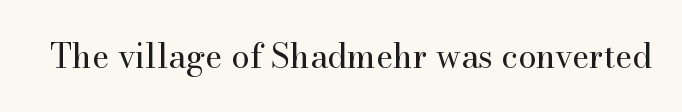
The image shows 33 px regular-weight serif type, upright; set normal letter spacing, not underlined; high stroke contrast and a small x-height.
